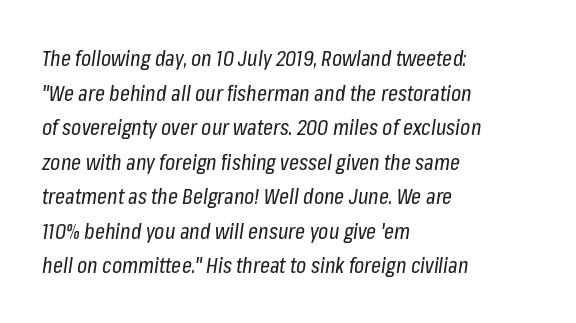
Q: Is the text bold? A: No.
Q: Is the text italic (slanted)? A: Yes, it leans right by about 8 degrees.
Q: Is the text underlined? A: No.
Q: How is the paragraph aligned? A: Left-aligned.
Q: Is the spacing between letters normal or unusually wide? A: Normal.
Q: Is the spacing between lines tight, normal or loose? A: Normal.
